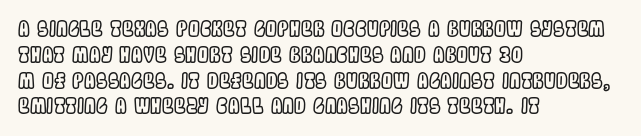
{"italic": "no", "underline": "no", "align": "left", "line_spacing_ratio": 1.23, "letter_spacing": "normal", "letter_spacing_em": 0.0, "glyph_px": 21}
